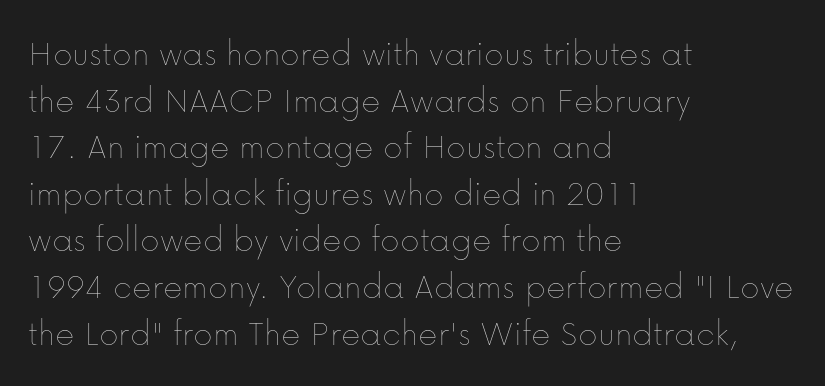
{"italic": "no", "bold": "no", "weight": "thin", "width": "normal", "stroke_contrast": "low", "x_height": "medium", "monospaced": "no", "underline": "no", "align": "left", "line_spacing": "normal", "line_spacing_ratio": 1.26, "letter_spacing": "normal", "letter_spacing_em": 0.0, "glyph_px": 37}
